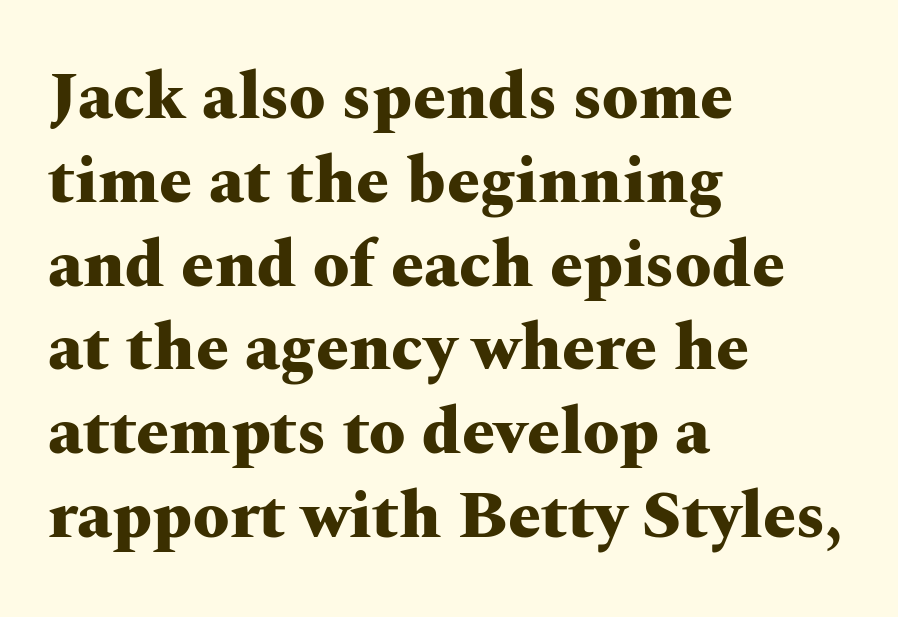
Q: Is the text bold? A: Yes.
Q: Is the text italic (slanted)? A: No, it is upright.
Q: Is the typeface a serif or a sans-serif typeface? A: Serif.
Q: Is the text underlined? A: No.
Q: How is the paragraph aligned? A: Left-aligned.
Q: Is the spacing between letters normal or unusually wide? A: Normal.
Q: Is the spacing between lines tight, normal or loose? A: Normal.
Q: Width (condensed, normal, or wide)? A: Wide.
Q: Stroke contrast? A: Medium.
Q: x-height? A: Medium.
Q: Monospaced? A: No.
